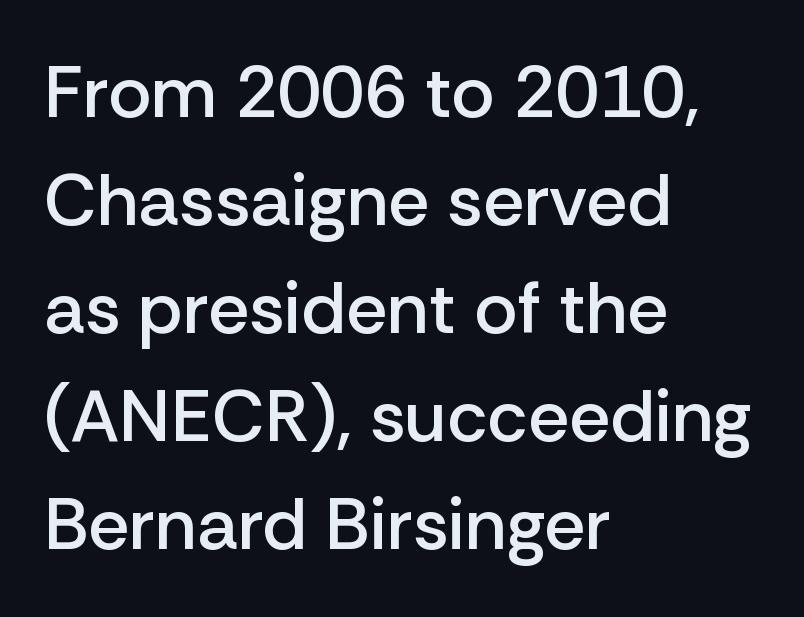
Q: Is the text bold? A: Semi-bold.
Q: Is the text italic (slanted)? A: No, it is upright.
Q: Is the typeface a serif or a sans-serif typeface? A: Sans-serif.
Q: Is the text underlined? A: No.
Q: How is the paragraph aligned? A: Left-aligned.
Q: Is the spacing between letters normal or unusually wide? A: Normal.
Q: Is the spacing between lines tight, normal or loose? A: Normal.
Q: Width (condensed, normal, or wide)? A: Normal.
Q: Stroke contrast? A: Low.
Q: x-height? A: Medium.
Q: Monospaced? A: No.
